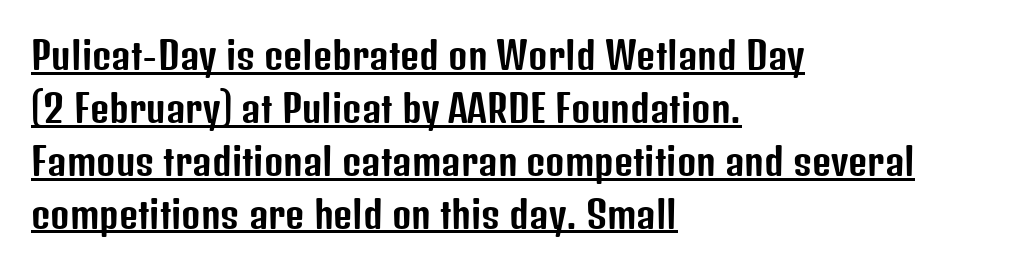
The image shows 37 px condensed sans-serif type, upright; set left-aligned, normal line spacing (1.43x), normal letter spacing, underlined; low stroke contrast and a medium x-height.
